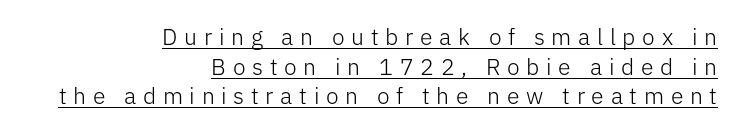
{"italic": "no", "bold": "no", "underline": "yes", "align": "right", "line_spacing": "normal", "line_spacing_ratio": 1.29, "letter_spacing": "wide", "letter_spacing_em": 0.29, "glyph_px": 23}
